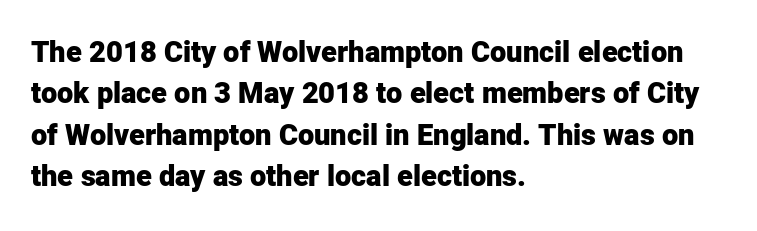
Q: Is the text bold? A: Yes.
Q: Is the text italic (slanted)? A: No, it is upright.
Q: Is the typeface a serif or a sans-serif typeface? A: Sans-serif.
Q: Is the text underlined? A: No.
Q: How is the paragraph aligned? A: Left-aligned.
Q: Is the spacing between letters normal or unusually wide? A: Normal.
Q: Is the spacing between lines tight, normal or loose? A: Normal.
Q: Width (condensed, normal, or wide)? A: Normal.
Q: Stroke contrast? A: Low.
Q: x-height? A: Medium.
Q: Monospaced? A: No.
